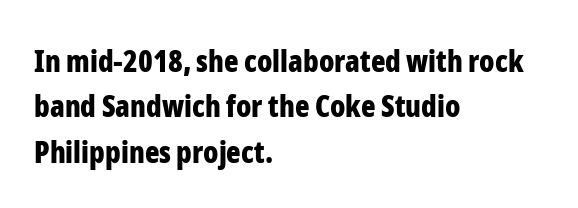
The glyphs have the mass of a bold cut. Quick note: underline off. Nobody touched the tracking dial on this one. Ascenders rise straight up at ninety degrees.
